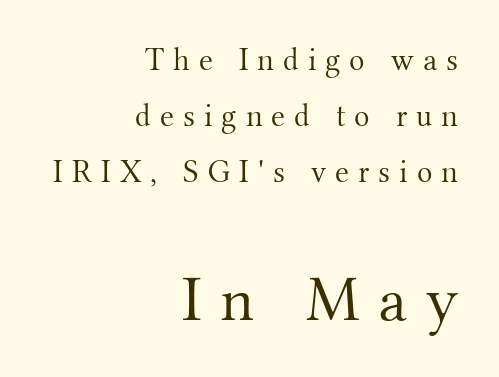
The image shows 65 px light serif type, upright; set right-aligned, line spacing 1.75x, unusually wide letter spacing (+0.28 em), not underlined; the second (bottom) block is 2.03x larger; medium stroke contrast and a small x-height.
